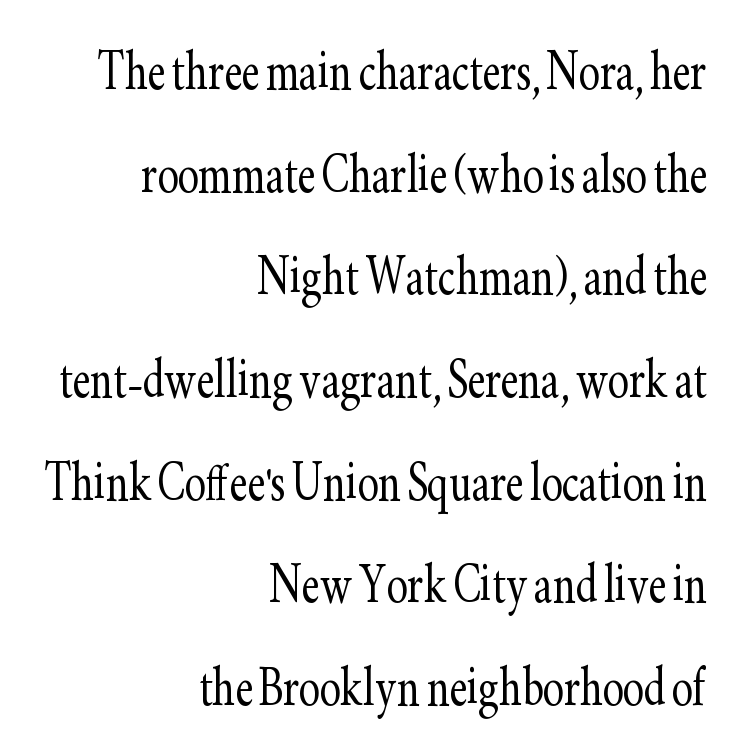
{"serif": "yes", "italic": "no", "bold": "no", "weight": "light", "width": "condensed", "stroke_contrast": "low", "x_height": "small", "monospaced": "no", "underline": "no", "align": "right", "line_spacing": "normal", "line_spacing_ratio": 1.63, "letter_spacing": "normal", "letter_spacing_em": 0.0, "glyph_px": 63}
